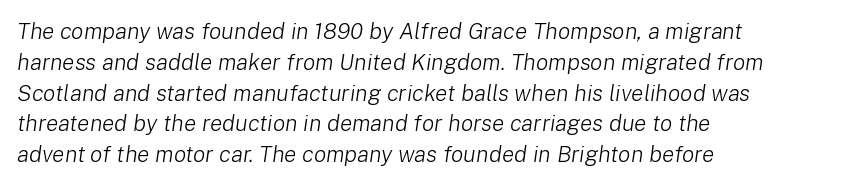
Q: Is the text bold? A: No.
Q: Is the text italic (slanted)? A: Yes, it leans right by about 8 degrees.
Q: Is the text underlined? A: No.
Q: How is the paragraph aligned? A: Left-aligned.
Q: Is the spacing between letters normal or unusually wide? A: Normal.
Q: Is the spacing between lines tight, normal or loose? A: Normal.
